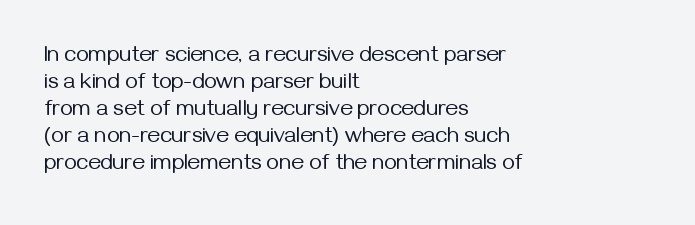
Beneath every word, the page is bare. The lettering holds an erect, upright posture throughout. Caption: face not bold, strokes unweighted. The gaps between neighbouring characters are ordinary and unremarkable.
